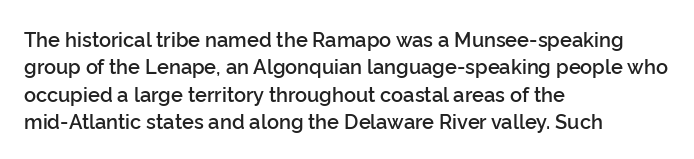
Q: Is the text bold? A: Semi-bold.
Q: Is the text italic (slanted)? A: No, it is upright.
Q: Is the text underlined? A: No.
Q: How is the paragraph aligned? A: Left-aligned.
Q: Is the spacing between letters normal or unusually wide? A: Normal.
Q: Is the spacing between lines tight, normal or loose? A: Normal.
